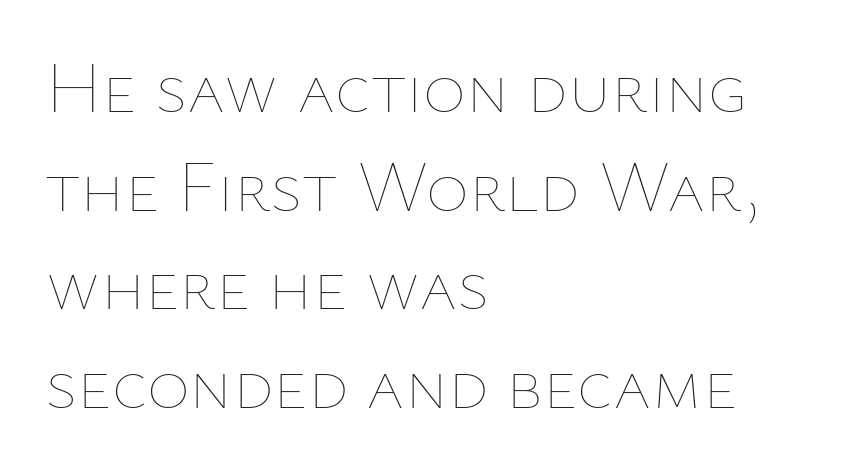
Q: Is the text bold? A: No.
Q: Is the text italic (slanted)? A: No, it is upright.
Q: Is the text underlined? A: No.
Q: How is the paragraph aligned? A: Left-aligned.
Q: Is the spacing between letters normal or unusually wide? A: Normal.
Q: Is the spacing between lines tight, normal or loose? A: Normal.
Q: Width (condensed, normal, or wide)? A: Normal.
Q: Stroke contrast? A: Low.
Q: x-height? A: Medium.
Q: Monospaced? A: No.
